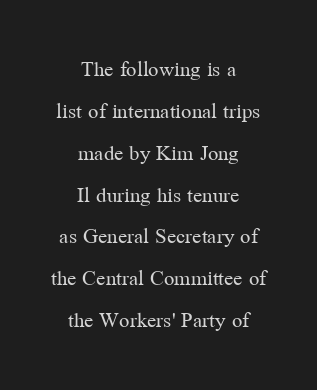
The image shows 23 px text type, upright; set centered, line spacing 1.82x, normal letter spacing, not underlined.
